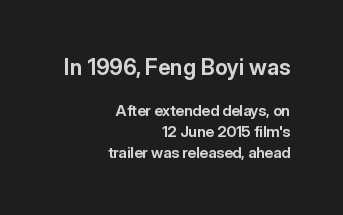
The image shows 22 px bold type, upright; set right-aligned, normal line spacing (1.39x), normal letter spacing, not underlined; the first (top) block is 1.47x larger.
